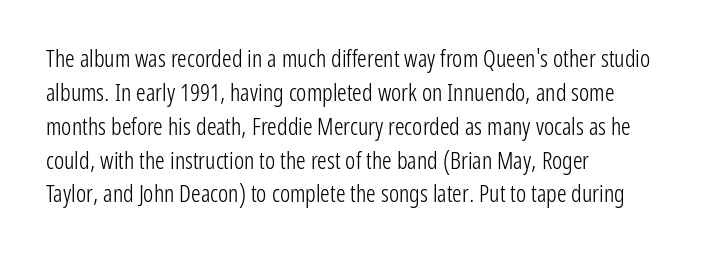
Q: Is the text bold? A: No.
Q: Is the text italic (slanted)? A: No, it is upright.
Q: Is the text underlined? A: No.
Q: How is the paragraph aligned? A: Left-aligned.
Q: Is the spacing between letters normal or unusually wide? A: Normal.
Q: Is the spacing between lines tight, normal or loose? A: Normal.
